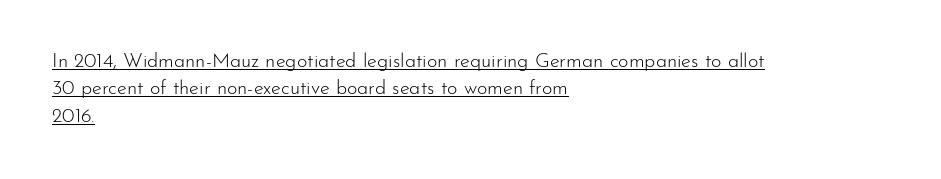
The image shows 20 px text type, upright; set left-aligned, normal line spacing (1.37x), normal letter spacing, underlined.
